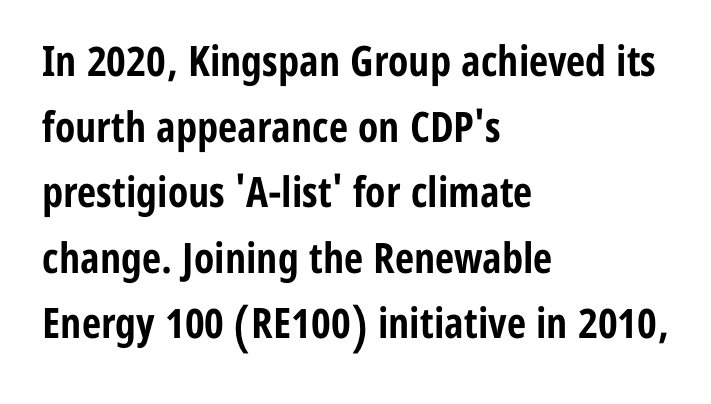
The image shows 42 px bold, condensed sans-serif type, upright; set left-aligned, normal line spacing (1.56x), normal letter spacing, not underlined; low stroke contrast and a medium x-height.
